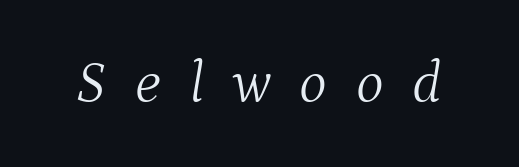
The image shows 59 px light serif type, italic (leaning right); set unusually wide letter spacing (+0.49 em), not underlined; medium stroke contrast and a medium x-height.
